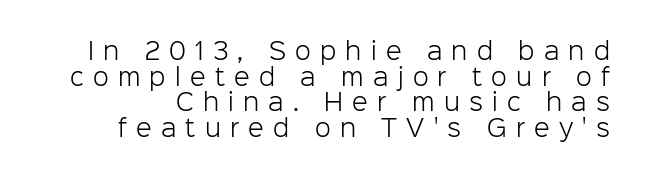
Q: Is the text bold? A: No.
Q: Is the text italic (slanted)? A: No, it is upright.
Q: Is the text underlined? A: No.
Q: Is the spacing between letters normal or unusually wide? A: Unusually wide.
Q: Is the spacing between lines tight, normal or loose? A: Tight.
